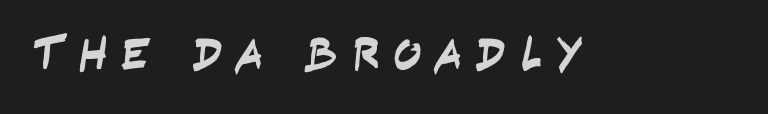
Q: Is the typeface a serif or a sans-serif typeface? A: Sans-serif.
Q: Is the text underlined? A: No.
Q: Is the spacing between letters normal or unusually wide? A: Unusually wide.
Q: Width (condensed, normal, or wide)? A: Condensed.
Q: Stroke contrast? A: Low.
Q: x-height? A: Large.
Q: Monospaced? A: No.
